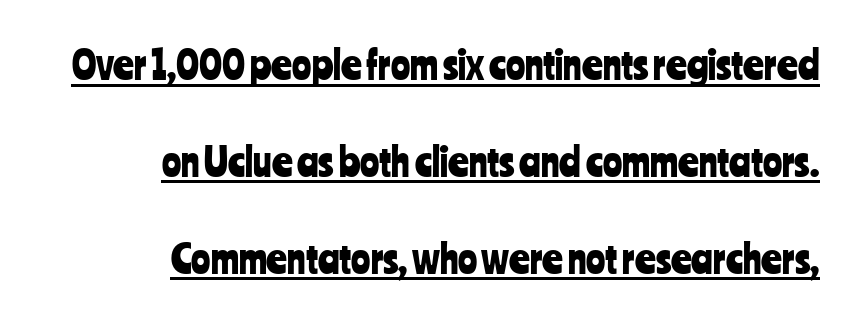
{"serif": "no", "italic": "no", "width": "condensed", "stroke_contrast": "low", "x_height": "medium", "monospaced": "no", "underline": "yes", "align": "right", "line_spacing": "loose", "line_spacing_ratio": 2.42, "letter_spacing": "normal", "letter_spacing_em": 0.0, "glyph_px": 40}
